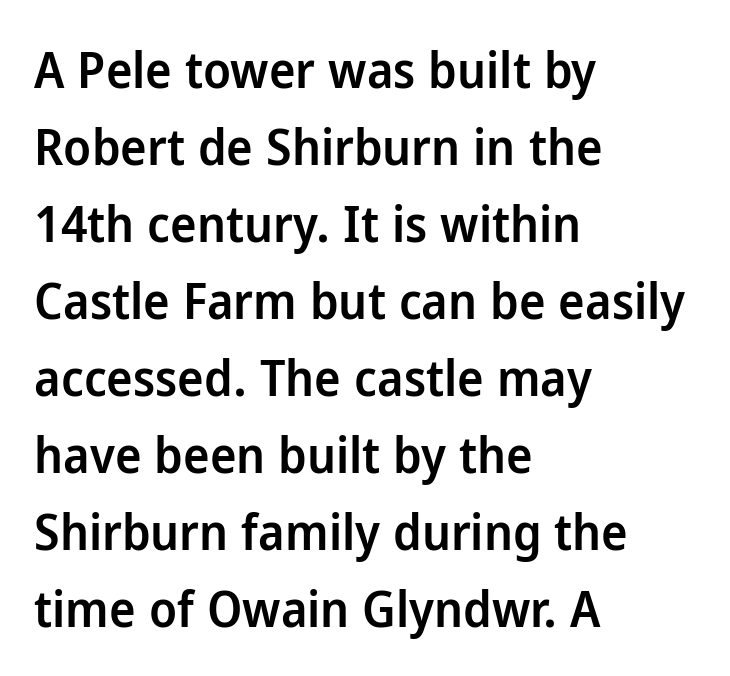
The image shows 50 px semibold sans-serif type, upright; set left-aligned, normal line spacing (1.54x), normal letter spacing, not underlined; low stroke contrast and a medium x-height.
